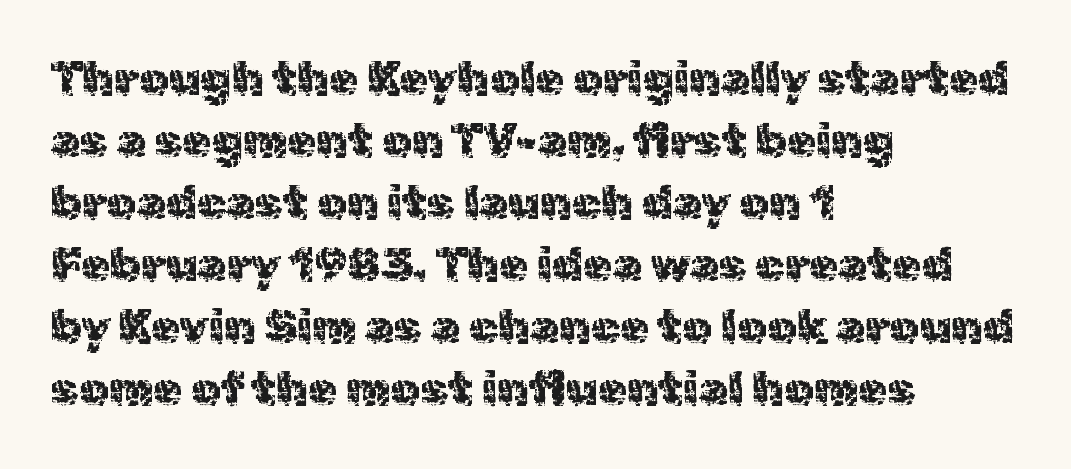
Q: Is the text italic (slanted)? A: No, it is upright.
Q: Is the typeface a serif or a sans-serif typeface? A: Sans-serif.
Q: Is the text underlined? A: No.
Q: How is the paragraph aligned? A: Left-aligned.
Q: Is the spacing between letters normal or unusually wide? A: Normal.
Q: Is the spacing between lines tight, normal or loose? A: Normal.
Q: Width (condensed, normal, or wide)? A: Normal.
Q: x-height? A: Medium.
Q: Monospaced? A: No.
